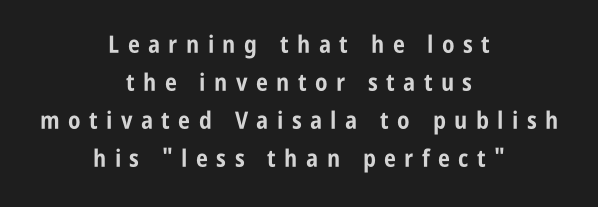
The image shows 24 px bold type, upright; set centered, normal line spacing (1.59x), unusually wide letter spacing (+0.35 em), not underlined.
